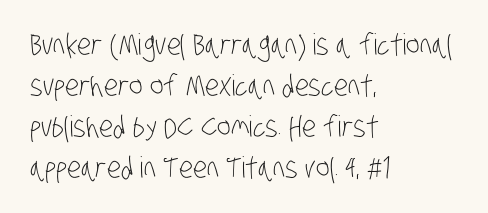
Q: Is the text bold? A: No.
Q: Is the typeface a serif or a sans-serif typeface? A: Sans-serif.
Q: Is the text underlined? A: No.
Q: How is the paragraph aligned? A: Left-aligned.
Q: Is the spacing between letters normal or unusually wide? A: Normal.
Q: Is the spacing between lines tight, normal or loose? A: Normal.
Q: Width (condensed, normal, or wide)? A: Condensed.
Q: Stroke contrast? A: Low.
Q: x-height? A: Large.
Q: Monospaced? A: No.
